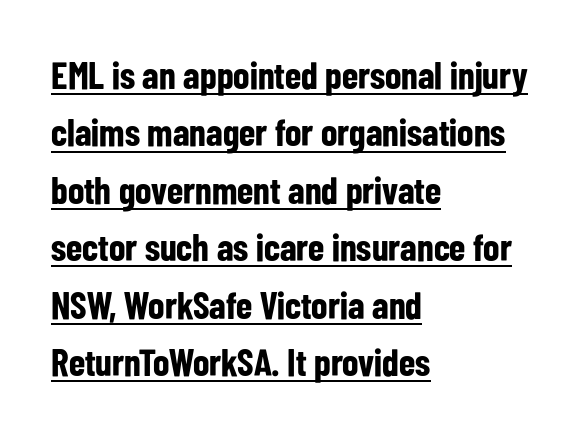
The image shows 38 px bold, condensed sans-serif type, upright; set left-aligned, normal line spacing (1.51x), normal letter spacing, underlined; low stroke contrast and a medium x-height.
